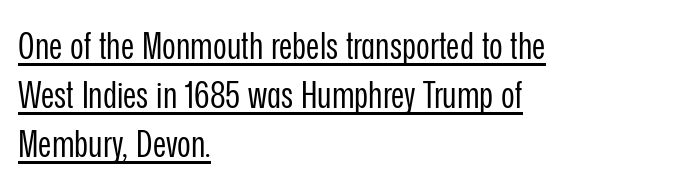
Q: Is the text bold? A: No.
Q: Is the text italic (slanted)? A: No, it is upright.
Q: Is the typeface a serif or a sans-serif typeface? A: Sans-serif.
Q: Is the text underlined? A: Yes.
Q: How is the paragraph aligned? A: Left-aligned.
Q: Is the spacing between letters normal or unusually wide? A: Normal.
Q: Is the spacing between lines tight, normal or loose? A: Normal.
Q: Width (condensed, normal, or wide)? A: Condensed.
Q: Stroke contrast? A: Low.
Q: x-height? A: Medium.
Q: Monospaced? A: No.
